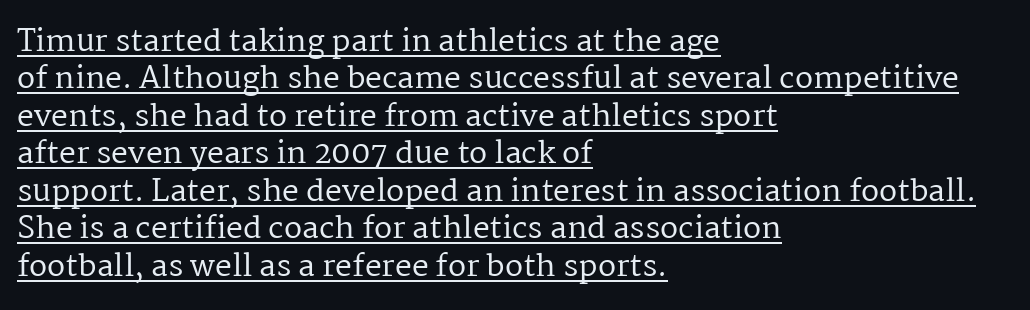
The image shows 30 px regular-weight serif type, upright; set left-aligned, normal line spacing (1.25x), normal letter spacing, underlined; medium stroke contrast and a medium x-height.
